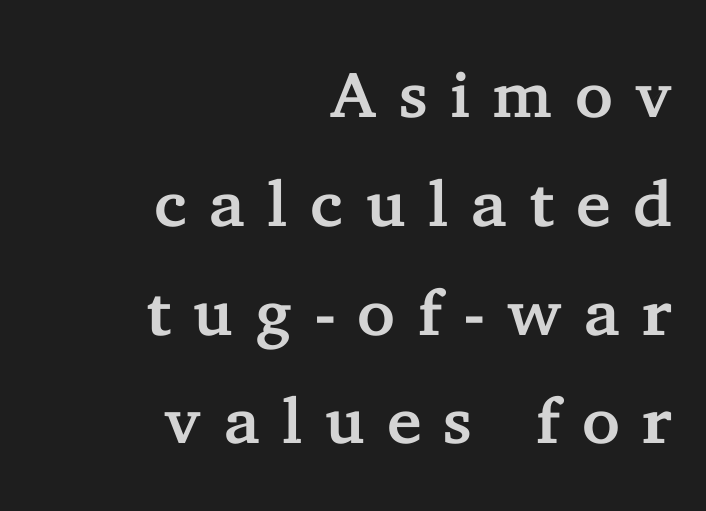
Is this a sans? No — the strokes have serifs. Tracking value appears strongly positive — letters spread wide. You can tell it's not italic because the verticals are truly vertical. The paragraph has a hard right edge and a soft left edge. Note the varied advance widths — an 'i' is clearly narrower than an 'm'.
